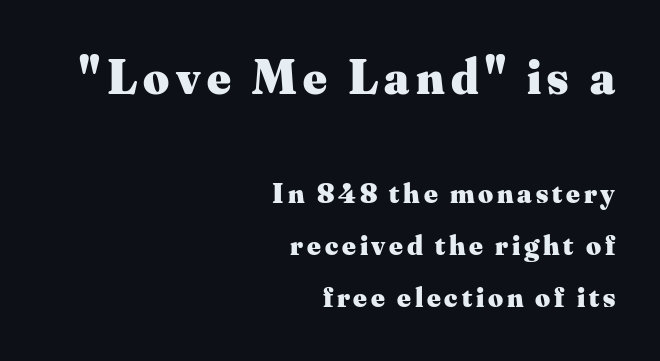
These two chunks differ in scale, with the top chunk taking the larger measure. Is the type bold? Yes — the strokes are clearly thick and heavy. The setting favours the right margin, as signatures and pull-quotes sometimes do. Upright lettering throughout. Proportional: the letters do not fall into vertical columns. The passage shown is typeset with a serif family.
